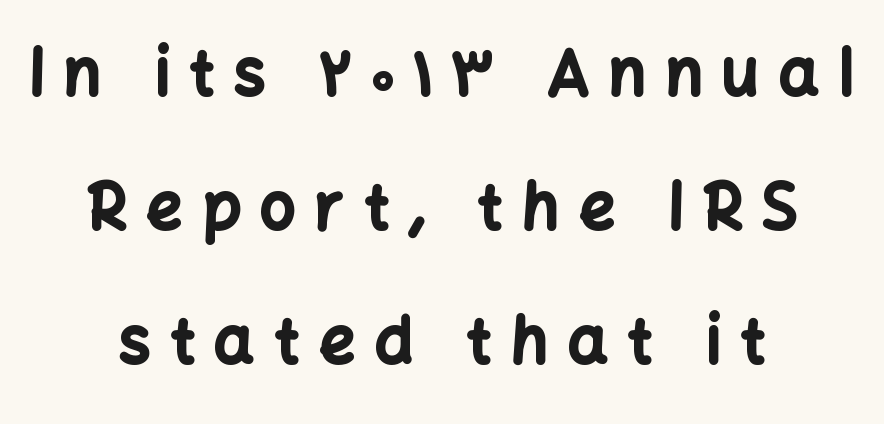
{"serif": "no", "italic": "no", "bold": "yes", "weight": "bold", "width": "normal", "stroke_contrast": "low", "x_height": "medium", "monospaced": "no", "underline": "no", "align": "center", "line_spacing": "loose", "line_spacing_ratio": 2.13, "letter_spacing": "wide", "letter_spacing_em": 0.31, "glyph_px": 63}
